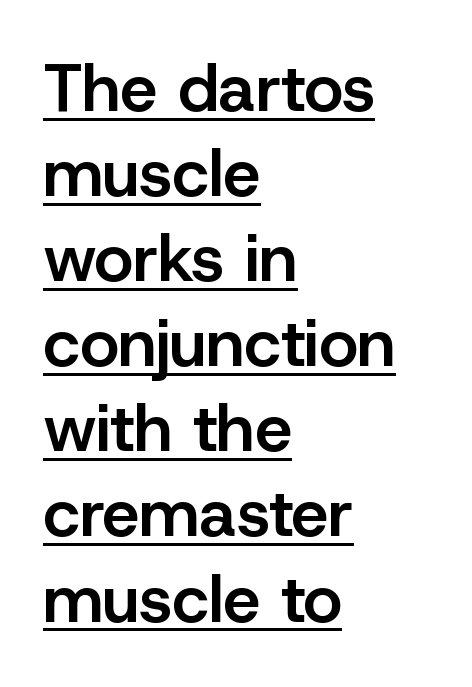
The rows are spaced the way most documents space them. The passage shown is underscored from start to finish. Designer's note — italics off, roman on. Here the designer chose a conventional face with non-uniform glyph widths.
